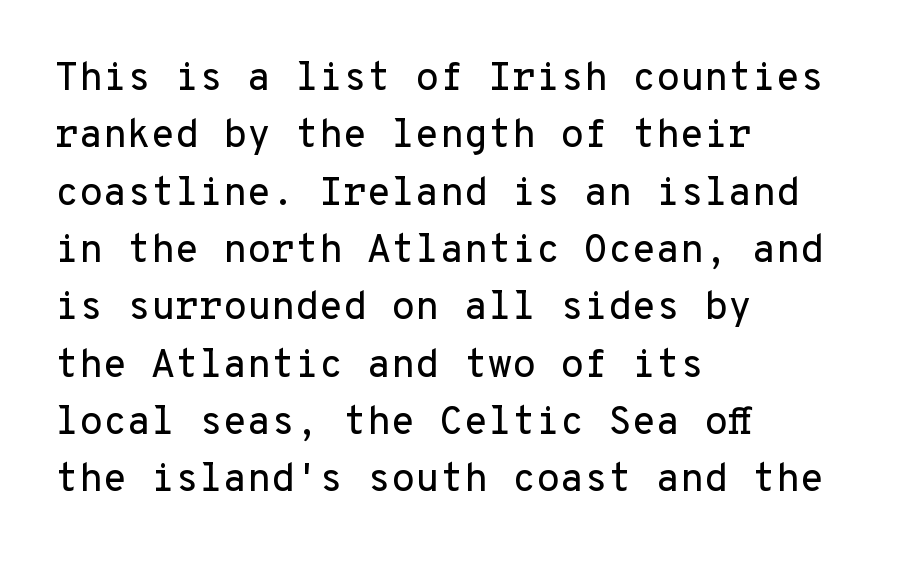
The image shows 39 px sans-serif type, upright, monospaced; set left-aligned, normal line spacing (1.47x), normal letter spacing, not underlined; low stroke contrast and a medium x-height.
